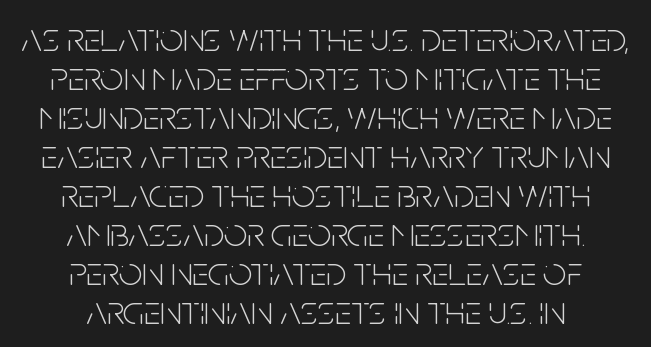
The image shows 41 px light, condensed sans-serif type, upright; set centered, tight line spacing (0.95x), normal letter spacing, not underlined; low stroke contrast and a large x-height.
